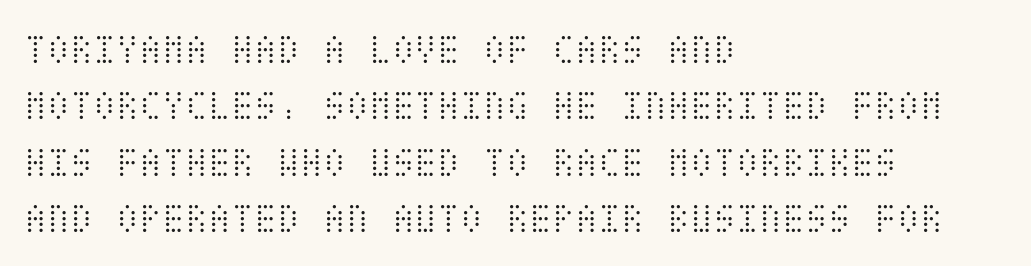
The image shows 42 px light, condensed type, upright; set left-aligned, normal line spacing (1.34x), normal letter spacing, not underlined; medium stroke contrast and a large x-height.
